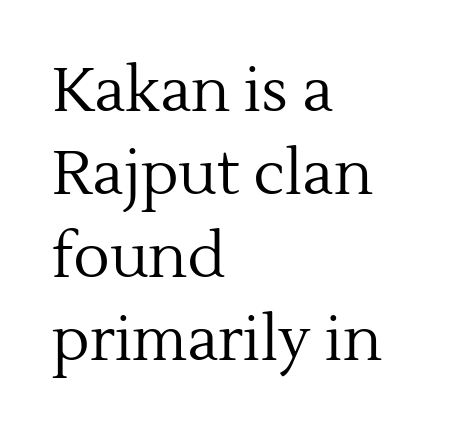
{"serif": "yes", "italic": "no", "bold": "no", "weight": "regular", "width": "normal", "x_height": "medium", "monospaced": "no", "underline": "no", "align": "left", "line_spacing": "normal", "line_spacing_ratio": 1.36, "letter_spacing": "normal", "letter_spacing_em": 0.0, "glyph_px": 61}
